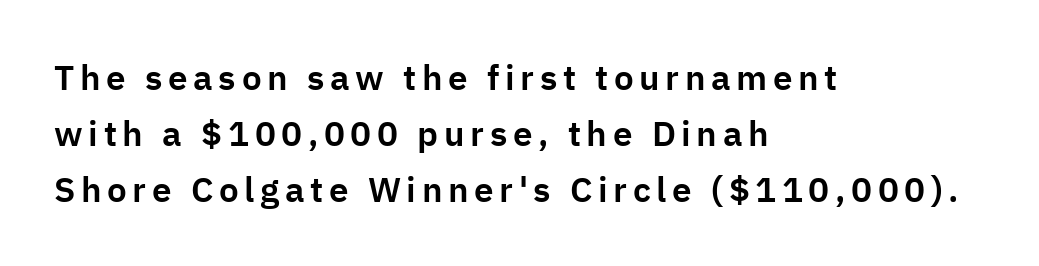
{"serif": "no", "italic": "no", "width": "normal", "stroke_contrast": "low", "x_height": "medium", "monospaced": "no", "underline": "no", "align": "left", "line_spacing": "normal", "line_spacing_ratio": 1.6, "glyph_px": 35}
